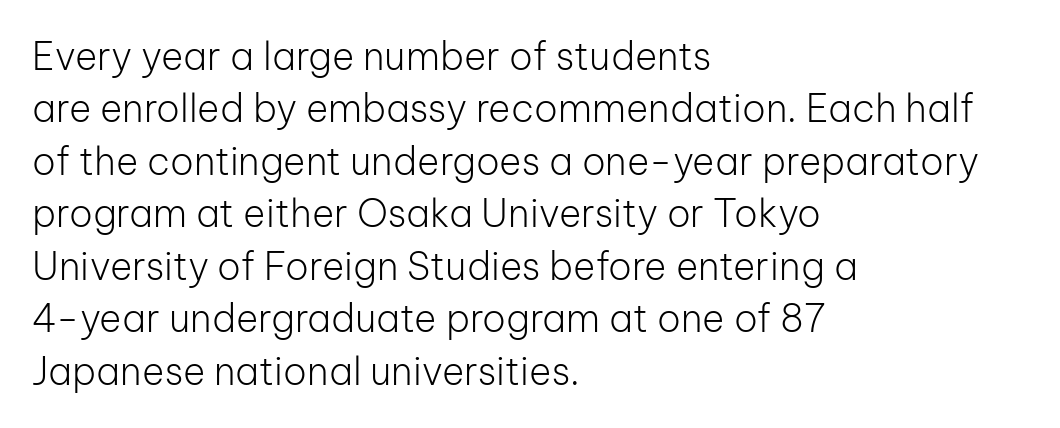
{"serif": "no", "italic": "no", "bold": "no", "weight": "light", "width": "normal", "stroke_contrast": "low", "x_height": "medium", "monospaced": "no", "underline": "no", "align": "left", "line_spacing": "normal", "line_spacing_ratio": 1.38, "letter_spacing": "normal", "letter_spacing_em": 0.0, "glyph_px": 38}
